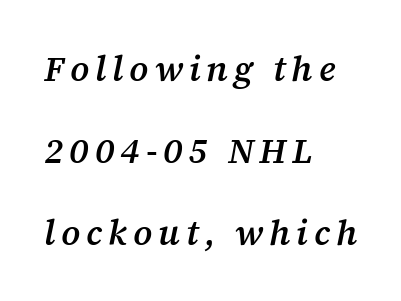
The image shows 35 px semibold serif type, italic (leaning right); set left-aligned, loose line spacing (2.34x), not underlined; medium stroke contrast and a medium x-height.
